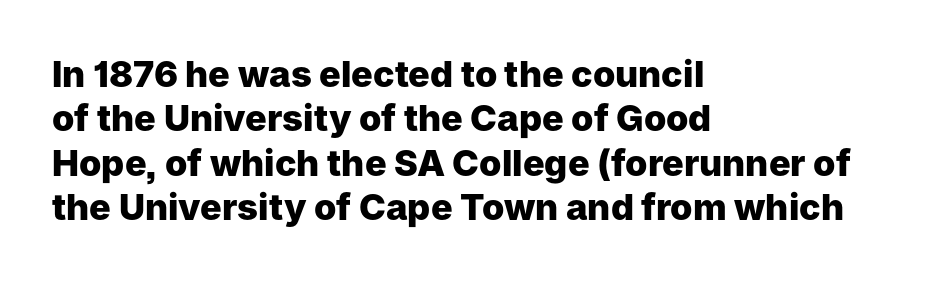
Q: Is the text bold? A: Yes.
Q: Is the text italic (slanted)? A: No, it is upright.
Q: Is the typeface a serif or a sans-serif typeface? A: Sans-serif.
Q: Is the text underlined? A: No.
Q: How is the paragraph aligned? A: Left-aligned.
Q: Is the spacing between letters normal or unusually wide? A: Normal.
Q: Width (condensed, normal, or wide)? A: Normal.
Q: Stroke contrast? A: Low.
Q: x-height? A: Medium.
Q: Monospaced? A: No.
